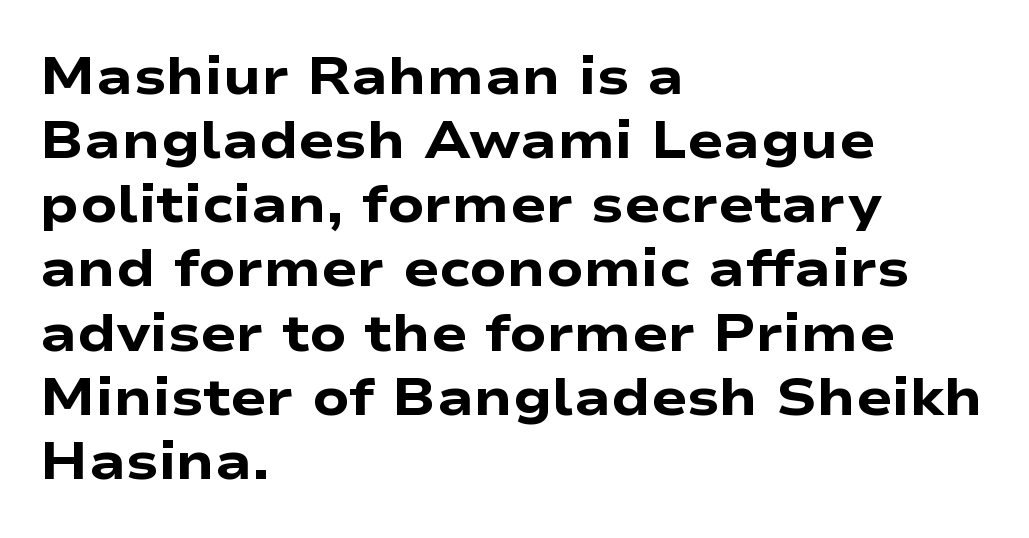
Q: Is the text bold? A: Yes.
Q: Is the text italic (slanted)? A: No, it is upright.
Q: Is the typeface a serif or a sans-serif typeface? A: Sans-serif.
Q: Is the text underlined? A: No.
Q: How is the paragraph aligned? A: Left-aligned.
Q: Is the spacing between letters normal or unusually wide? A: Normal.
Q: Width (condensed, normal, or wide)? A: Wide.
Q: Stroke contrast? A: Low.
Q: x-height? A: Medium.
Q: Monospaced? A: No.
